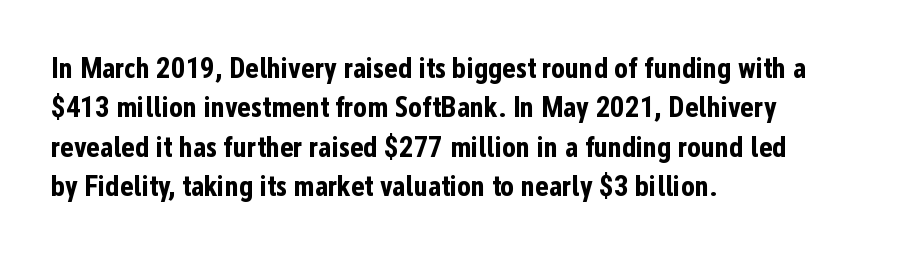
Q: Is the text bold? A: Yes.
Q: Is the text italic (slanted)? A: No, it is upright.
Q: Is the typeface a serif or a sans-serif typeface? A: Sans-serif.
Q: Is the text underlined? A: No.
Q: How is the paragraph aligned? A: Left-aligned.
Q: Is the spacing between letters normal or unusually wide? A: Normal.
Q: Is the spacing between lines tight, normal or loose? A: Normal.
Q: Width (condensed, normal, or wide)? A: Condensed.
Q: Stroke contrast? A: Low.
Q: x-height? A: Medium.
Q: Monospaced? A: No.
